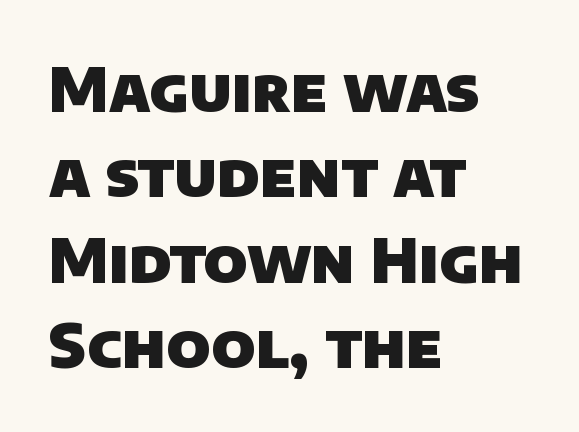
The image shows 61 px heavy sans-serif type; set left-aligned, normal line spacing (1.4x), normal letter spacing, not underlined; low stroke contrast and a large x-height.
